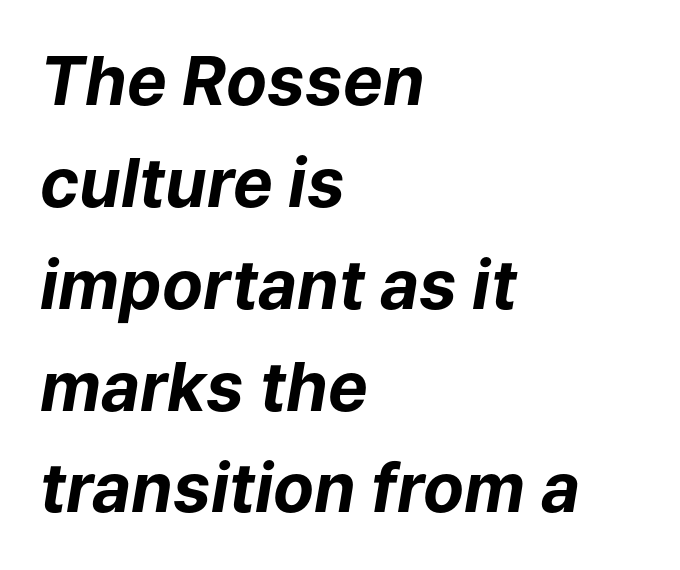
Summary of weight: heavy, a full bold. Characters are canted at an angle relative to the baseline's perpendicular. The ragged edge is on the right, which tells us the setting is flush left. Is this a fixed-width face? No — the glyphs have proportional, varying widths. Vertical spacing — default. Tracking value appears to be zero — textbook default spacing.
